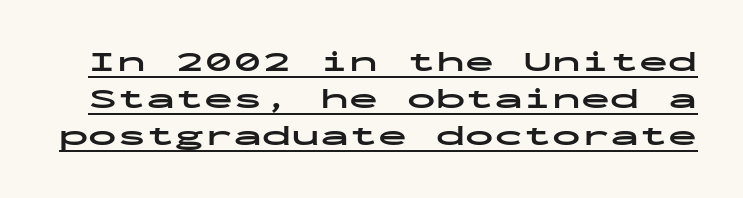
Q: Is the text bold? A: Yes.
Q: Is the text italic (slanted)? A: No, it is upright.
Q: Is the typeface a serif or a sans-serif typeface? A: Sans-serif.
Q: Is the text underlined? A: Yes.
Q: Is the spacing between letters normal or unusually wide? A: Normal.
Q: Is the spacing between lines tight, normal or loose? A: Normal.
Q: Width (condensed, normal, or wide)? A: Wide.
Q: Stroke contrast? A: Low.
Q: x-height? A: Medium.
Q: Monospaced? A: Yes.
